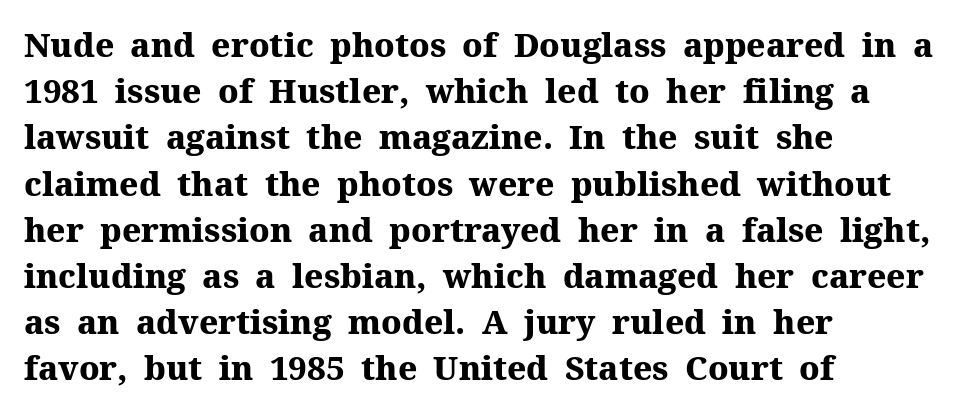
Q: Is the text bold? A: Yes.
Q: Is the text italic (slanted)? A: No, it is upright.
Q: Is the typeface a serif or a sans-serif typeface? A: Serif.
Q: Is the text underlined? A: No.
Q: How is the paragraph aligned? A: Left-aligned.
Q: Is the spacing between letters normal or unusually wide? A: Normal.
Q: Is the spacing between lines tight, normal or loose? A: Normal.
Q: Width (condensed, normal, or wide)? A: Normal.
Q: Stroke contrast? A: Medium.
Q: x-height? A: Medium.
Q: Monospaced? A: No.
